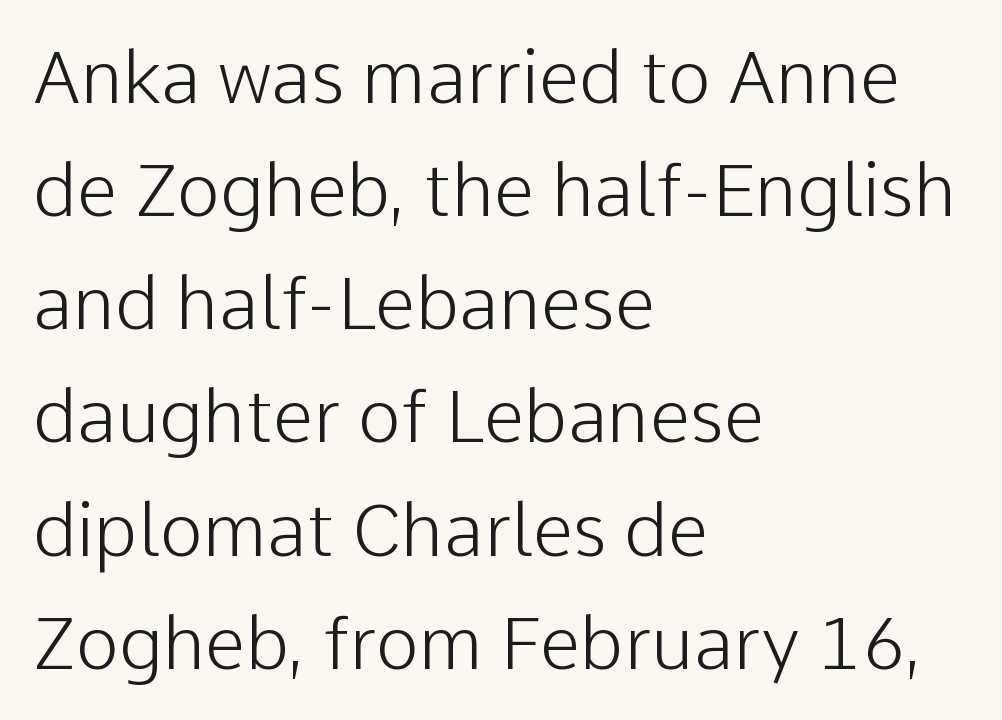
Q: Is the text bold? A: No.
Q: Is the text italic (slanted)? A: No, it is upright.
Q: Is the typeface a serif or a sans-serif typeface? A: Sans-serif.
Q: Is the text underlined? A: No.
Q: How is the paragraph aligned? A: Left-aligned.
Q: Is the spacing between letters normal or unusually wide? A: Normal.
Q: Is the spacing between lines tight, normal or loose? A: Normal.
Q: Width (condensed, normal, or wide)? A: Normal.
Q: Stroke contrast? A: Low.
Q: x-height? A: Medium.
Q: Monospaced? A: No.
